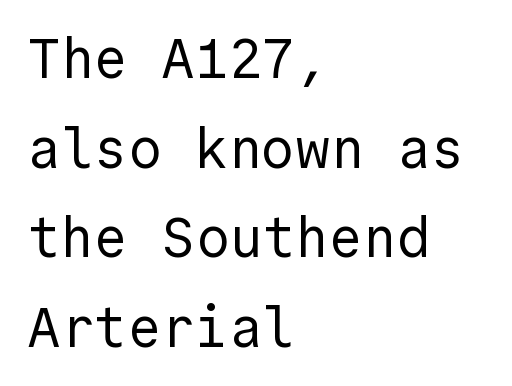
The image shows 56 px regular-weight sans-serif type, upright; set left-aligned, normal line spacing (1.6x), normal letter spacing, not underlined; a medium x-height.
